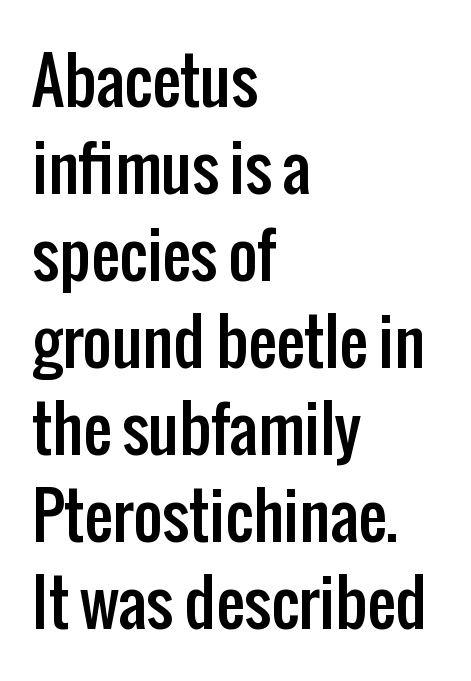
The image shows 63 px condensed sans-serif type, upright; set left-aligned, normal line spacing (1.38x), normal letter spacing, not underlined; low stroke contrast and a medium x-height.
